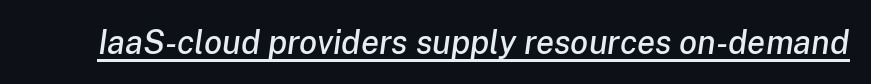
The image shows 33 px text type, italic (leaning right); set normal letter spacing, underlined; low stroke contrast and a medium x-height.
